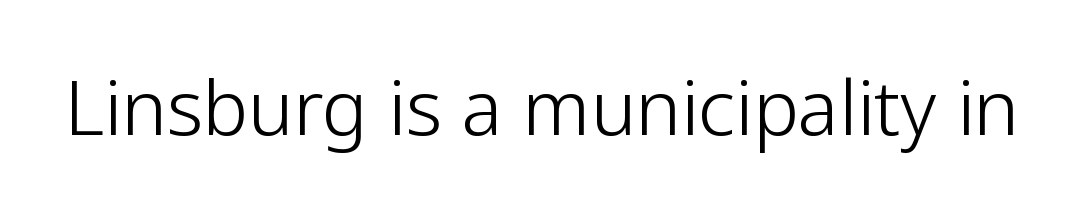
{"serif": "no", "italic": "no", "bold": "no", "weight": "light", "width": "normal", "stroke_contrast": "low", "x_height": "medium", "monospaced": "no", "underline": "no", "letter_spacing": "normal", "letter_spacing_em": 0.0, "glyph_px": 76}
